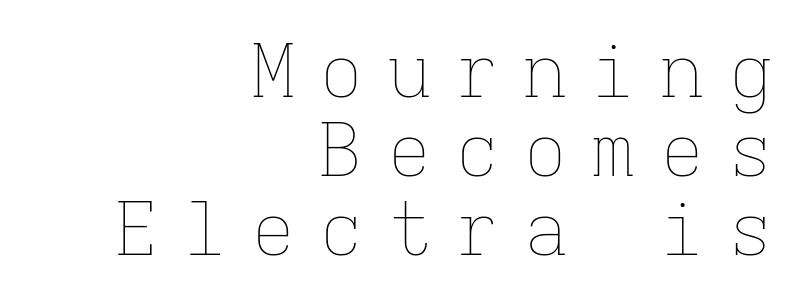
Q: Is the text bold? A: No.
Q: Is the text italic (slanted)? A: No, it is upright.
Q: Is the text underlined? A: No.
Q: How is the paragraph aligned? A: Right-aligned.
Q: Is the spacing between letters normal or unusually wide? A: Unusually wide.
Q: Is the spacing between lines tight, normal or loose? A: Tight.
Q: Width (condensed, normal, or wide)? A: Normal.
Q: Stroke contrast? A: Low.
Q: x-height? A: Medium.
Q: Monospaced? A: Yes.
